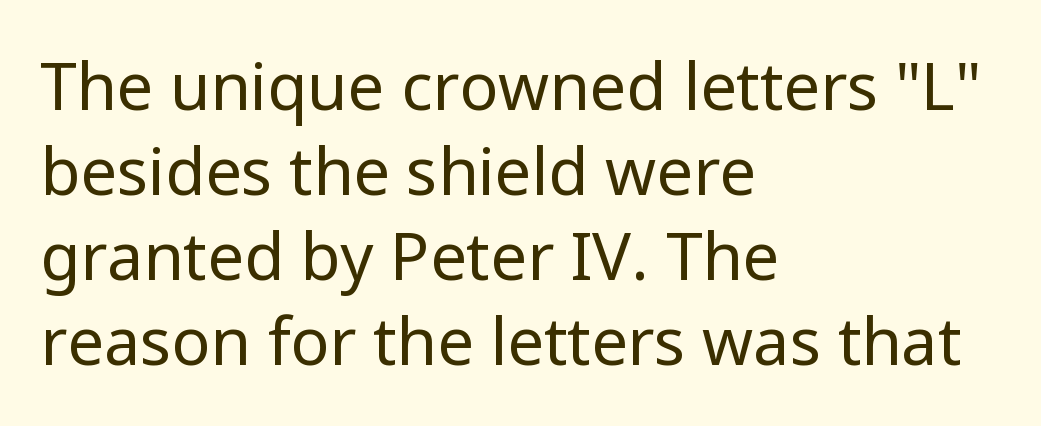
The image shows 65 px regular-weight sans-serif type, upright; set left-aligned, normal line spacing (1.31x), normal letter spacing, not underlined; low stroke contrast and a medium x-height.
